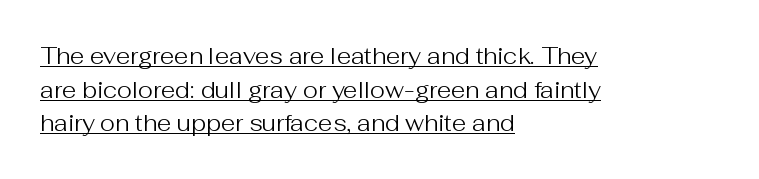
Q: Is the text bold? A: No.
Q: Is the text italic (slanted)? A: No, it is upright.
Q: Is the text underlined? A: Yes.
Q: How is the paragraph aligned? A: Left-aligned.
Q: Is the spacing between letters normal or unusually wide? A: Normal.
Q: Is the spacing between lines tight, normal or loose? A: Normal.
